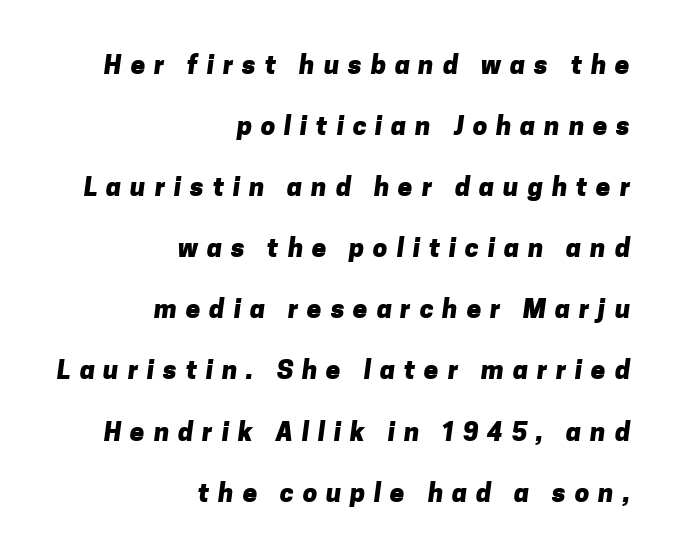
The image shows 26 px bold type; set right-aligned, loose line spacing (2.35x), unusually wide letter spacing (+0.34 em), not underlined.
